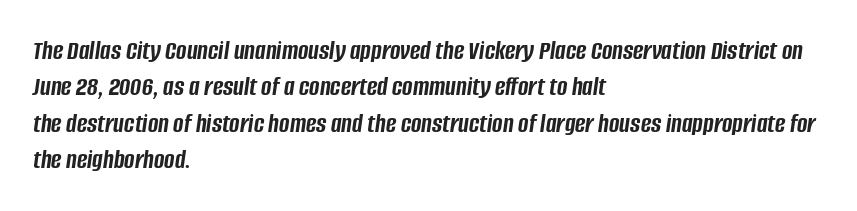
Q: Is the text bold? A: Yes.
Q: Is the text italic (slanted)? A: Yes, it leans right by about 8 degrees.
Q: Is the text underlined? A: No.
Q: How is the paragraph aligned? A: Left-aligned.
Q: Is the spacing between letters normal or unusually wide? A: Normal.
Q: Is the spacing between lines tight, normal or loose? A: Normal.
Q: Width (condensed, normal, or wide)? A: Condensed.
Q: Stroke contrast? A: Low.
Q: x-height? A: Large.
Q: Monospaced? A: No.
